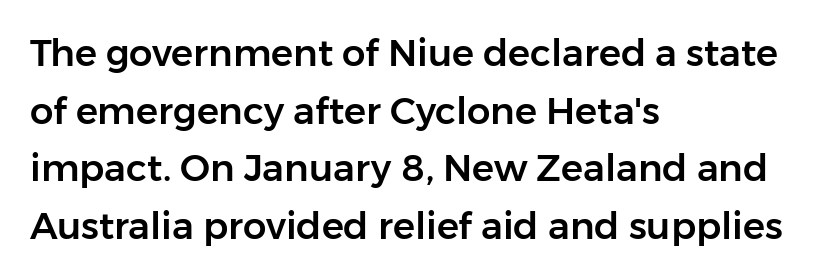
Posture: upright roman. The typesetter chose a ragged-right arrangement here. Letter spacing: default. The characters display no serif detailing; their extremities are plain.
